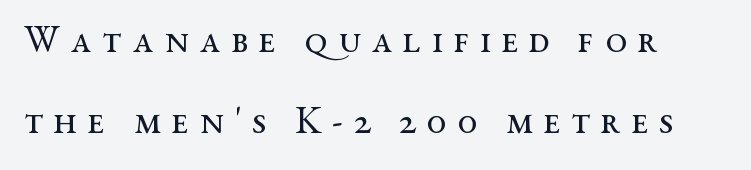
Q: Is the text bold? A: No.
Q: Is the text italic (slanted)? A: No, it is upright.
Q: Is the typeface a serif or a sans-serif typeface? A: Serif.
Q: Is the text underlined? A: No.
Q: Is the spacing between letters normal or unusually wide? A: Unusually wide.
Q: Is the spacing between lines tight, normal or loose? A: Loose.
Q: Width (condensed, normal, or wide)? A: Wide.
Q: Stroke contrast? A: Medium.
Q: x-height? A: Medium.
Q: Monospaced? A: No.
